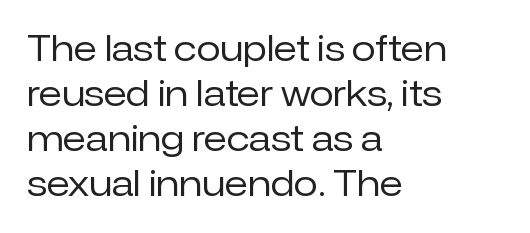
{"serif": "no", "italic": "no", "bold": "no", "weight": "regular", "width": "normal", "stroke_contrast": "low", "x_height": "medium", "monospaced": "no", "underline": "no", "align": "left", "line_spacing": "normal", "line_spacing_ratio": 1.29, "letter_spacing": "normal", "letter_spacing_em": 0.0, "glyph_px": 35}
